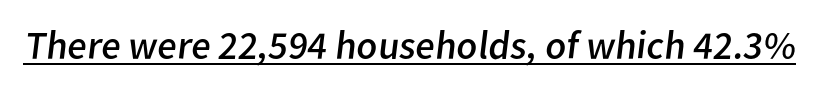
Q: Is the text bold? A: No.
Q: Is the typeface a serif or a sans-serif typeface? A: Sans-serif.
Q: Is the text underlined? A: Yes.
Q: Is the spacing between letters normal or unusually wide? A: Normal.
Q: Width (condensed, normal, or wide)? A: Normal.
Q: Stroke contrast? A: Low.
Q: x-height? A: Medium.
Q: Monospaced? A: No.
